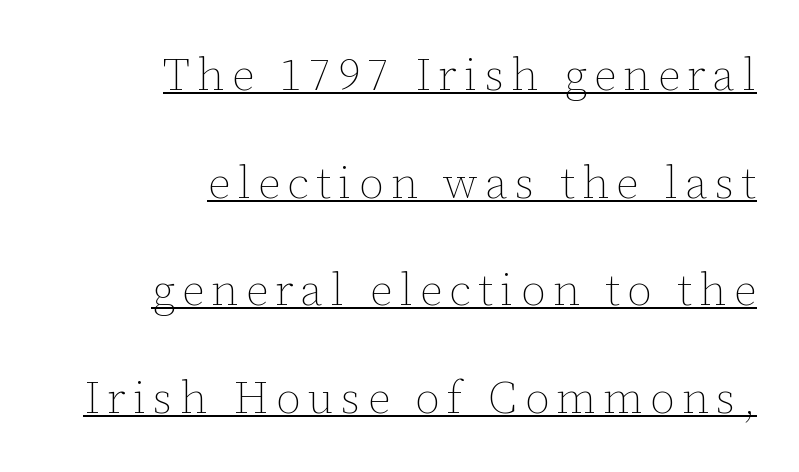
The image shows 45 px thin type, upright; set right-aligned, loose line spacing (2.39x), underlined; low stroke contrast and a medium x-height.
